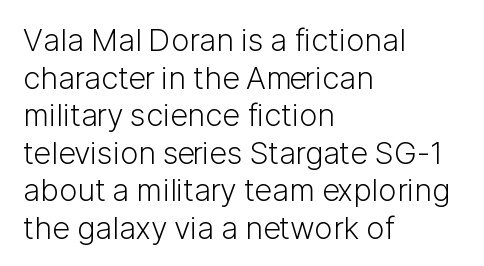
Character widths vary here, with narrow letters taking less room than wide ones. Grotesque or geometric, the face here clearly has no serifs. The strokes carry an ordinary text weight at most. Layout note: lines flush left. The glyphs are unaccompanied by any horizontal stroke below them.
